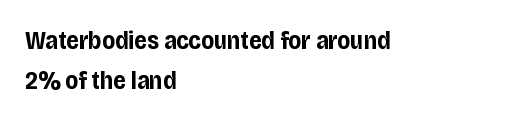
{"italic": "no", "bold": "yes", "underline": "no", "align": "left", "line_spacing": "normal", "line_spacing_ratio": 1.6, "letter_spacing": "normal", "letter_spacing_em": 0.0, "glyph_px": 25}
